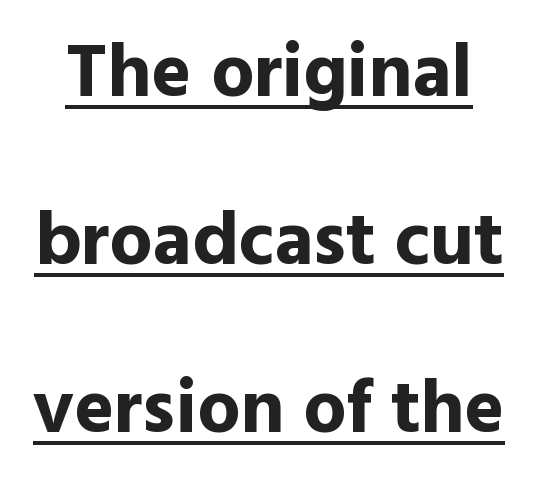
Q: Is the text bold? A: Yes.
Q: Is the text italic (slanted)? A: No, it is upright.
Q: Is the typeface a serif or a sans-serif typeface? A: Sans-serif.
Q: Is the text underlined? A: Yes.
Q: Is the spacing between letters normal or unusually wide? A: Normal.
Q: Is the spacing between lines tight, normal or loose? A: Loose.
Q: Width (condensed, normal, or wide)? A: Normal.
Q: x-height? A: Medium.
Q: Monospaced? A: No.
